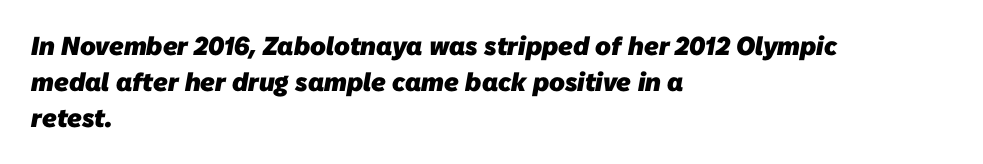
The image shows 26 px bold type; set left-aligned, normal line spacing (1.39x), normal letter spacing, not underlined.
